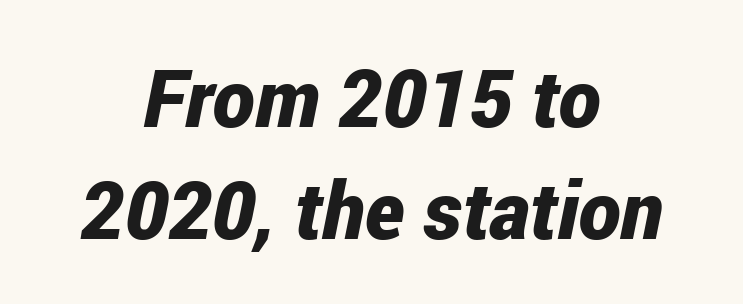
The image shows 80 px bold, condensed type, italic (leaning right); set centered, normal line spacing (1.4x), normal letter spacing, not underlined; low stroke contrast and a medium x-height.
